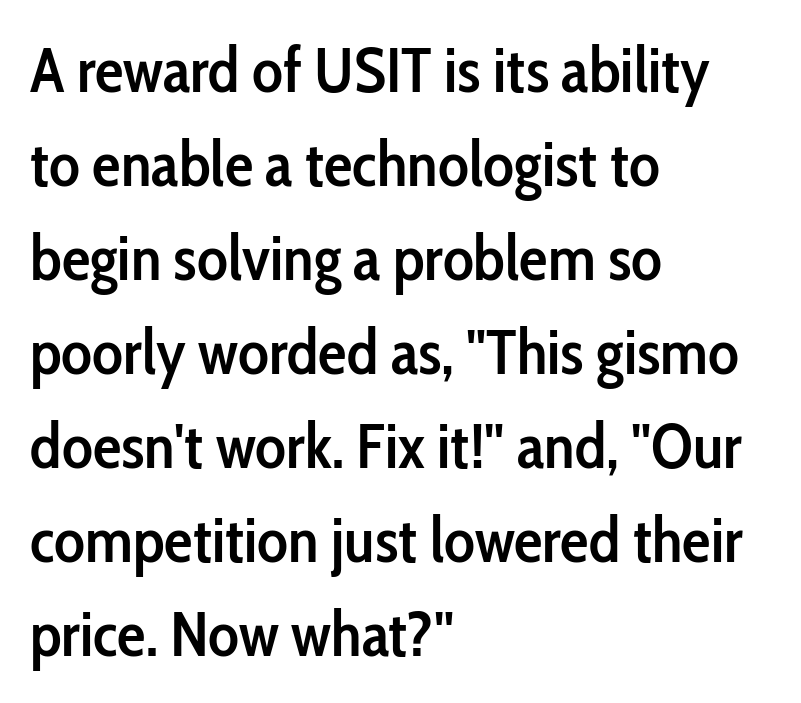
Q: Is the text bold? A: Semi-bold.
Q: Is the text italic (slanted)? A: No, it is upright.
Q: Is the typeface a serif or a sans-serif typeface? A: Sans-serif.
Q: Is the text underlined? A: No.
Q: How is the paragraph aligned? A: Left-aligned.
Q: Is the spacing between letters normal or unusually wide? A: Normal.
Q: Is the spacing between lines tight, normal or loose? A: Normal.
Q: Width (condensed, normal, or wide)? A: Condensed.
Q: Stroke contrast? A: Low.
Q: x-height? A: Medium.
Q: Monospaced? A: No.
